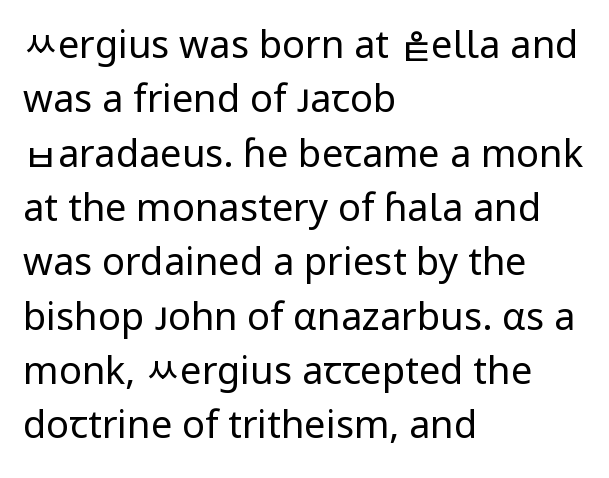
In terms of letterform style, serifs are entirely absent. Every row of glyphs begins at an identical x-position on the left. The letters look calm and open, with moderate or lighter stems. Students, observe: this is what conventionally led text looks like. Decoration check: the copy has no underline. It's the straight-up-and-down kind of type.
